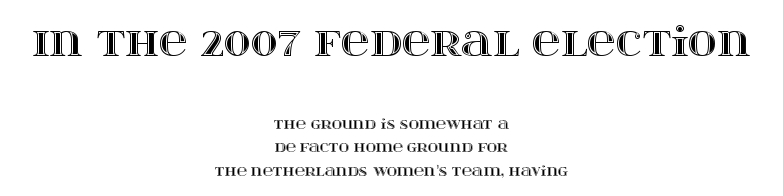
Q: Is the text italic (slanted)? A: No, it is upright.
Q: Is the text underlined? A: No.
Q: How is the paragraph aligned? A: Centered.
Q: Is the spacing between letters normal or unusually wide? A: Normal.
Q: Is the spacing between lines tight, normal or loose? A: Normal.
Q: Which block of text is set in a larger size, the first (top) or the second (bottom)? A: The first (top) one.
Q: Width (condensed, normal, or wide)? A: Wide.
Q: x-height? A: Large.
Q: Monospaced? A: No.
